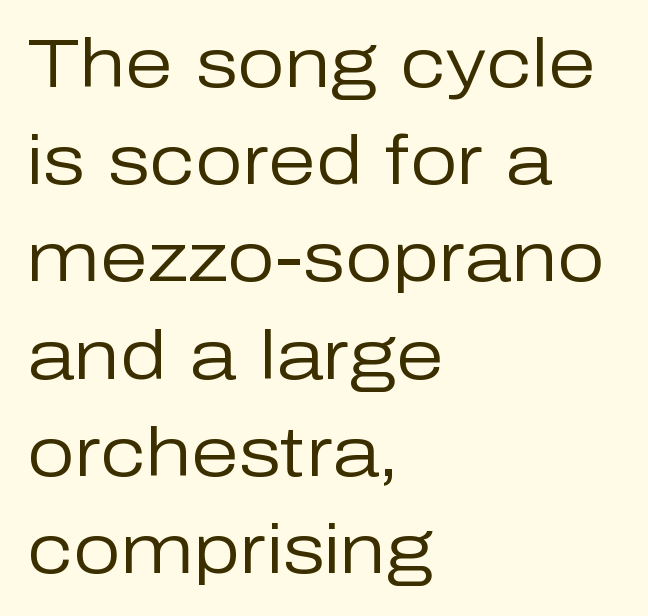
Q: Is the text bold? A: No.
Q: Is the text italic (slanted)? A: No, it is upright.
Q: Is the typeface a serif or a sans-serif typeface? A: Sans-serif.
Q: Is the text underlined? A: No.
Q: How is the paragraph aligned? A: Left-aligned.
Q: Is the spacing between letters normal or unusually wide? A: Normal.
Q: Is the spacing between lines tight, normal or loose? A: Normal.
Q: Width (condensed, normal, or wide)? A: Normal.
Q: Stroke contrast? A: Low.
Q: x-height? A: Medium.
Q: Monospaced? A: No.
